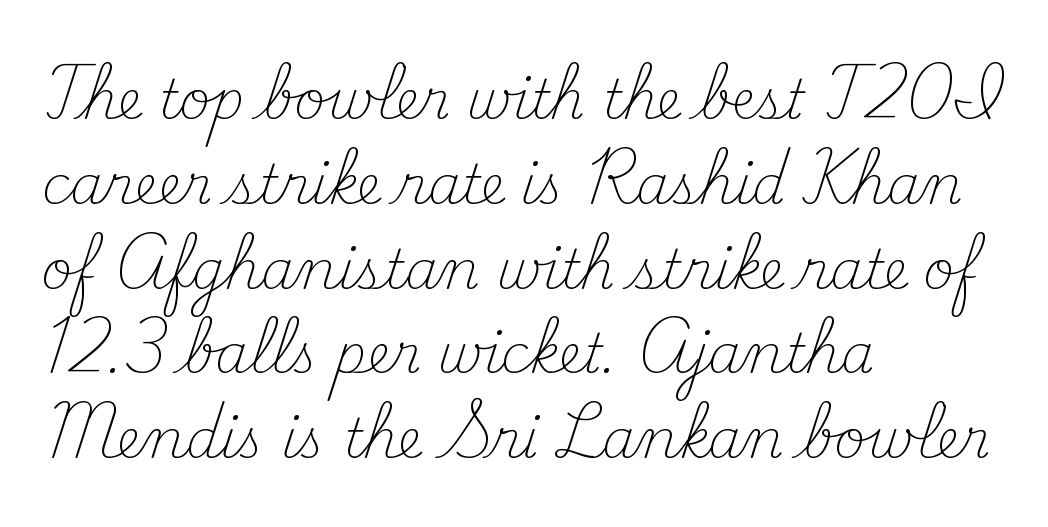
The image shows 53 px light serif type; set left-aligned, normal line spacing (1.6x), normal letter spacing, not underlined; medium stroke contrast and a small x-height.
